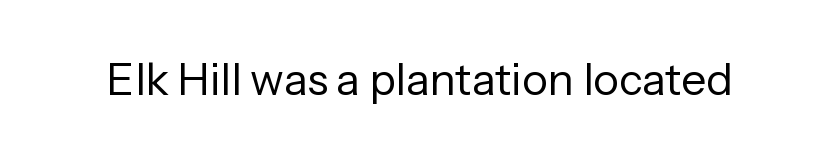
A roman cut, with each character standing at attention. Spacing between characters is what you'd get straight out of the box. A typesetter would call this proportional, since set widths differ per character. Check where the strokes stop: nothing finishes them off — pure sans.
